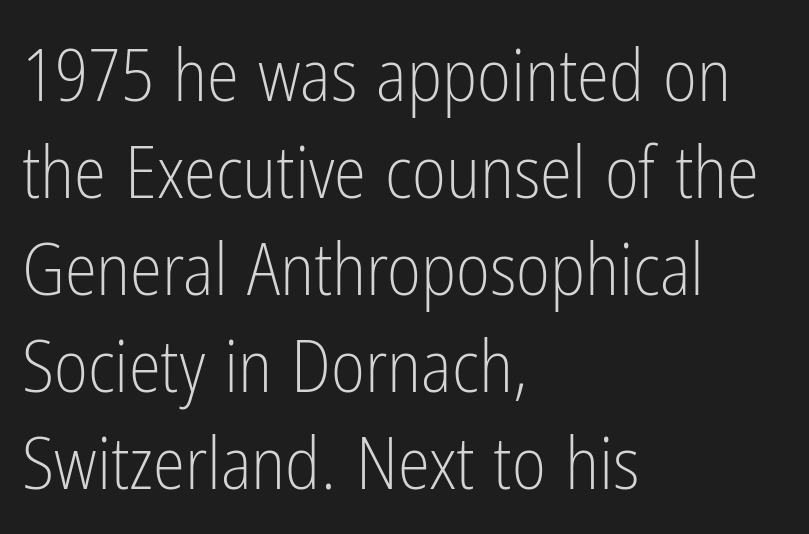
Bold? No — there's no thickening of the strokes. A typesetter would call this proportional, since set widths differ per character. This rendering leaves character spacing at its baseline value. The space between consecutive lines is moderate. Each row of text sits above clean, open space.
